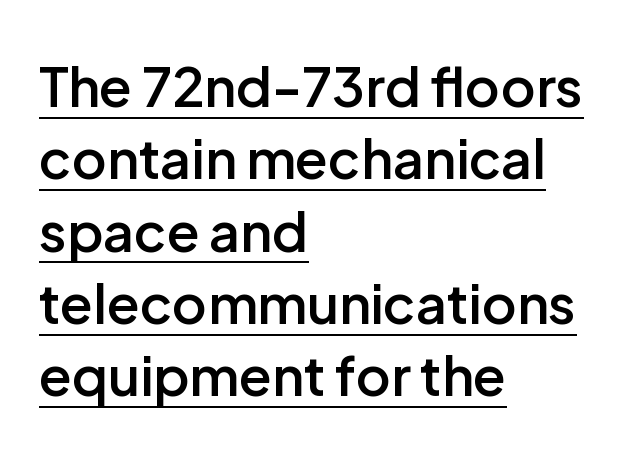
The image shows 54 px semibold sans-serif type, upright; set left-aligned, normal line spacing (1.34x), normal letter spacing, underlined; low stroke contrast and a medium x-height.
